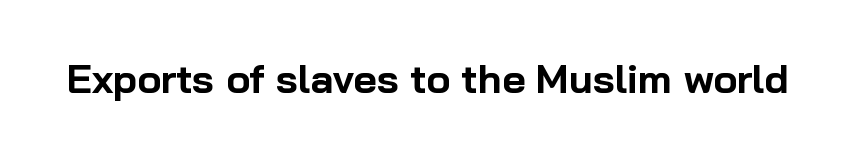
Q: Is the text bold? A: Yes.
Q: Is the text italic (slanted)? A: No, it is upright.
Q: Is the typeface a serif or a sans-serif typeface? A: Sans-serif.
Q: Is the text underlined? A: No.
Q: Is the spacing between letters normal or unusually wide? A: Normal.
Q: Width (condensed, normal, or wide)? A: Normal.
Q: Stroke contrast? A: Low.
Q: x-height? A: Medium.
Q: Monospaced? A: No.
